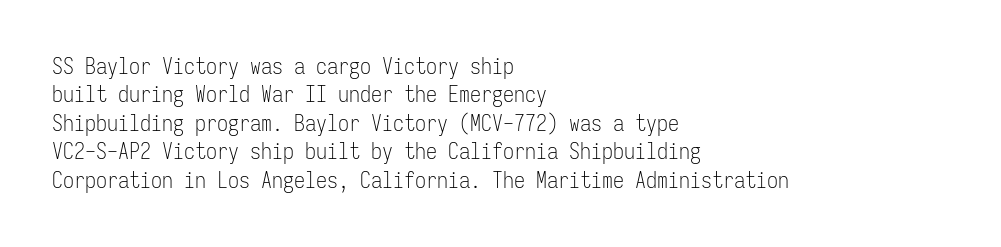
{"italic": "no", "bold": "no", "underline": "no", "align": "left", "line_spacing": "normal", "line_spacing_ratio": 1.29, "letter_spacing": "normal", "letter_spacing_em": 0.0, "glyph_px": 22}
